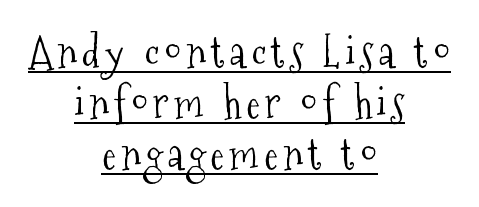
{"serif": "yes", "italic": "no", "bold": "no", "weight": "light", "width": "condensed", "stroke_contrast": "medium", "x_height": "medium", "monospaced": "no", "underline": "yes", "align": "center", "line_spacing_ratio": 1.21, "glyph_px": 42}
